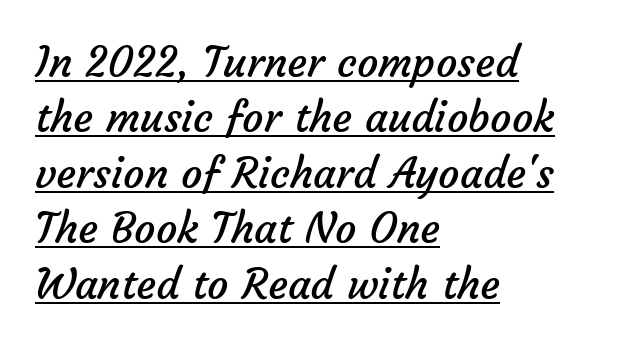
Is the letter spacing exaggerated? No — it looks like the ordinary default. Every row of glyphs begins at an identical x-position on the left. Students, observe the line beneath the letters — that is underlining. Each letter keeps its own natural width here, so spacing adapts to shape. Quick note: interline space is typical. Stroke terminals: plain, sans-serif.
